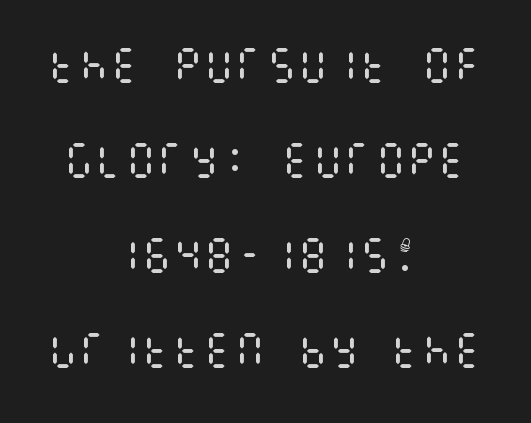
The text block is weighted toward neither margin, spreading evenly from the middle. Widely set lines give the paragraph a tall, airy silhouette. Weight: regular or lighter. Compared with typical body copy, the letter spacing here is the same. In terms of posture, this sample is upright.
